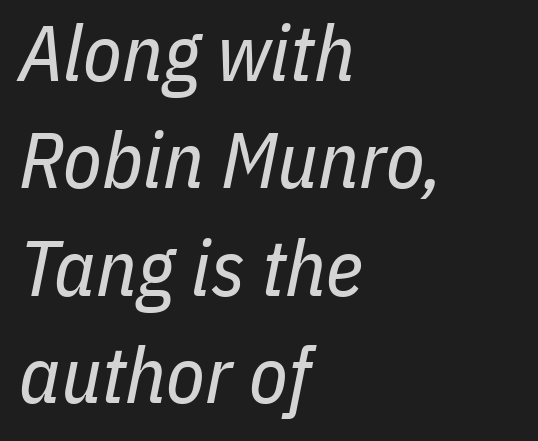
Q: Is the text bold? A: No.
Q: Is the text italic (slanted)? A: Yes, it leans right by about 11 degrees.
Q: Is the text underlined? A: No.
Q: How is the paragraph aligned? A: Left-aligned.
Q: Is the spacing between letters normal or unusually wide? A: Normal.
Q: Is the spacing between lines tight, normal or loose? A: Normal.
Q: Width (condensed, normal, or wide)? A: Condensed.
Q: Stroke contrast? A: Low.
Q: x-height? A: Medium.
Q: Monospaced? A: No.
